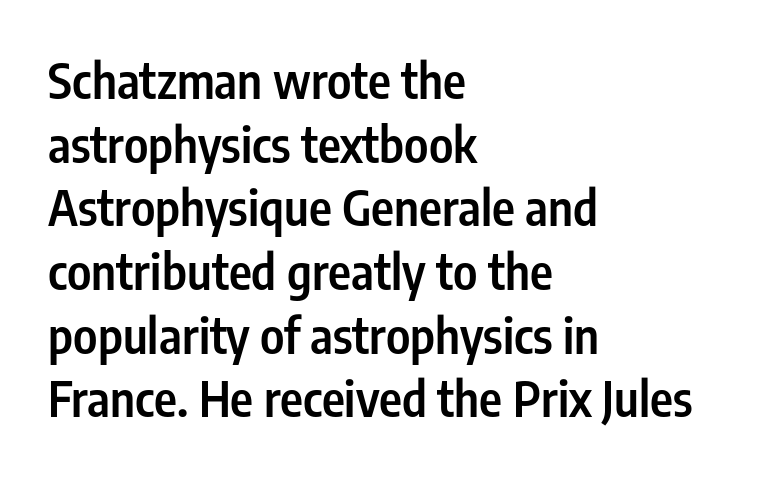
Q: Is the text bold? A: Semi-bold.
Q: Is the text italic (slanted)? A: No, it is upright.
Q: Is the typeface a serif or a sans-serif typeface? A: Sans-serif.
Q: Is the text underlined? A: No.
Q: How is the paragraph aligned? A: Left-aligned.
Q: Is the spacing between letters normal or unusually wide? A: Normal.
Q: Is the spacing between lines tight, normal or loose? A: Normal.
Q: Width (condensed, normal, or wide)? A: Condensed.
Q: Stroke contrast? A: Low.
Q: x-height? A: Medium.
Q: Monospaced? A: No.
